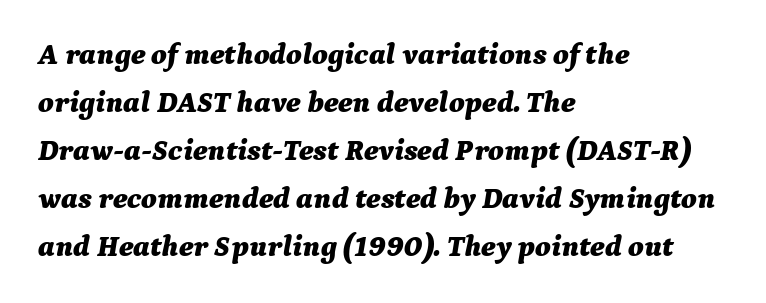
Line beginnings align vertically; line endings do not. Every character sits at an angle, as italics do. Notice how descenders clear the ascenders below comfortably — that's standard leading. Is this a fixed-width face? No — the glyphs have proportional, varying widths. On the weight axis this lands at bold, roughly 700.
